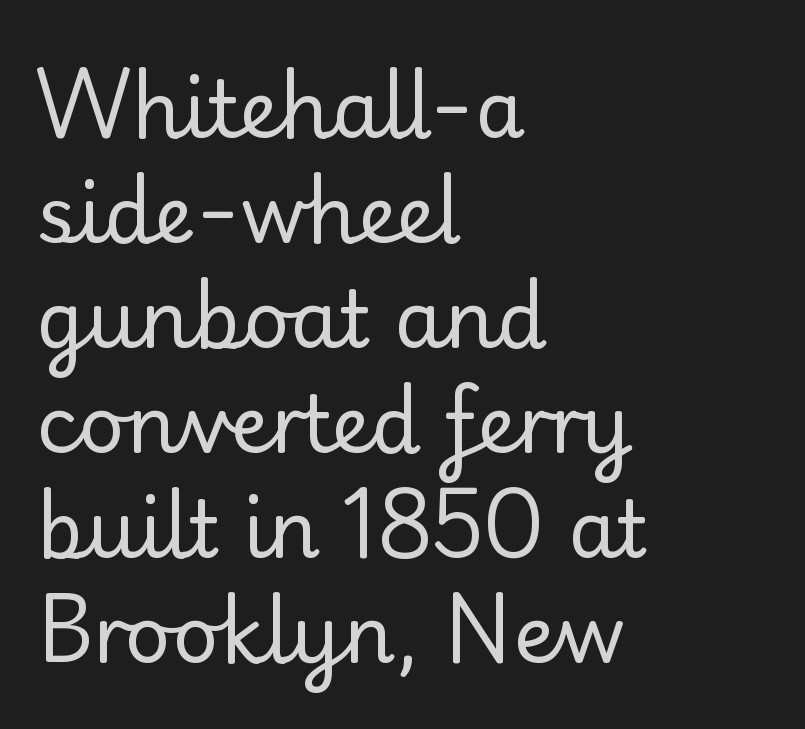
Q: Is the text bold? A: No.
Q: Is the text italic (slanted)? A: No, it is upright.
Q: Is the typeface a serif or a sans-serif typeface? A: Serif.
Q: Is the text underlined? A: No.
Q: How is the paragraph aligned? A: Left-aligned.
Q: Is the spacing between letters normal or unusually wide? A: Normal.
Q: Is the spacing between lines tight, normal or loose? A: Normal.
Q: Width (condensed, normal, or wide)? A: Normal.
Q: Stroke contrast? A: Low.
Q: x-height? A: Small.
Q: Monospaced? A: No.
